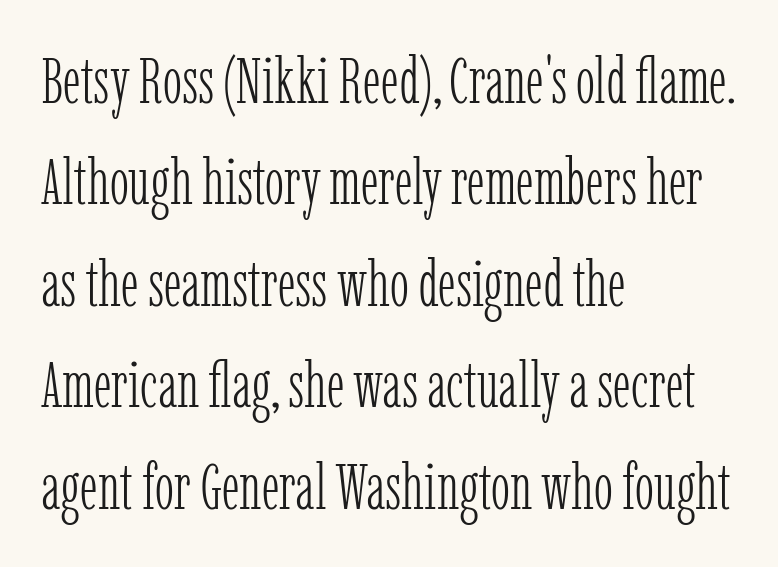
The image shows 65 px light, condensed serif type, upright; set left-aligned, normal line spacing (1.56x), normal letter spacing, not underlined; low stroke contrast and a medium x-height.
